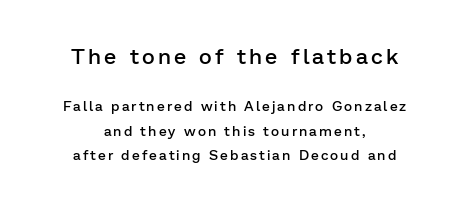
Q: Is the text bold? A: Semi-bold.
Q: Is the text italic (slanted)? A: No, it is upright.
Q: Is the text underlined? A: No.
Q: How is the paragraph aligned? A: Centered.
Q: Which block of text is set in a larger size, the first (top) or the second (bottom)? A: The first (top) one.
